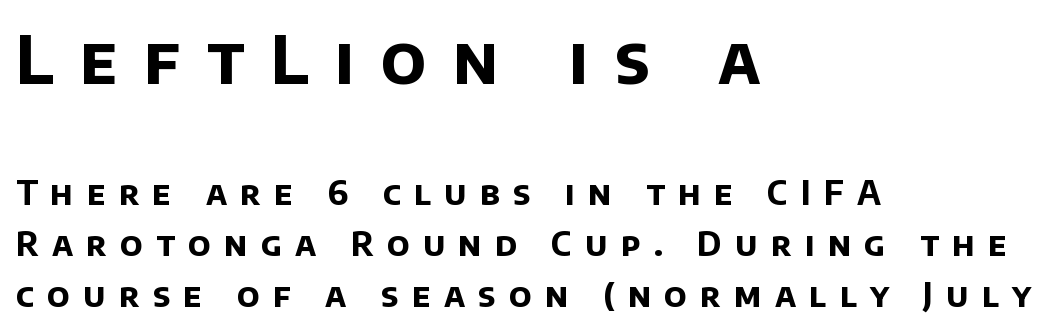
The letters in the upper block stand taller than those in the block below. The space between consecutive lines is moderate. Tracking value appears strongly positive — letters spread wide. Is this a fixed-width face? No — the glyphs have proportional, varying widths. What kind of face is this? One without serifs — a sans. Strokes here are thick enough to call this a true bold.
